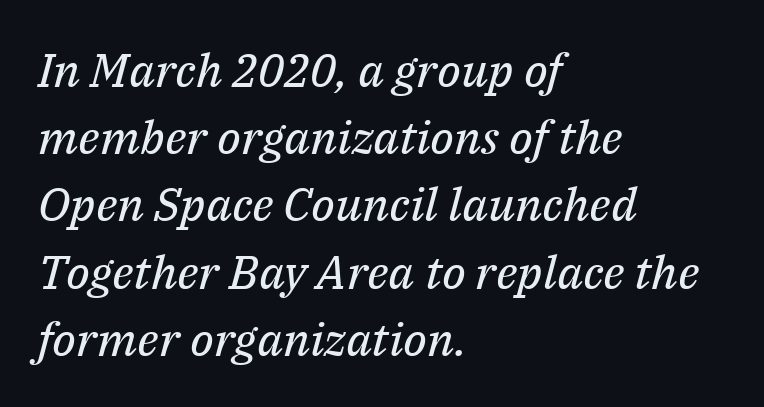
Each letter's strokes conclude with small projecting serifs. Compared with a centered layout, this one pins lines to the left instead. Designer's note — italics engaged. Proportional: the letters do not fall into vertical columns. Normally led — the rows are evenly, conventionally spaced. The letters sit at their default tracking, neither squeezed nor spread.
